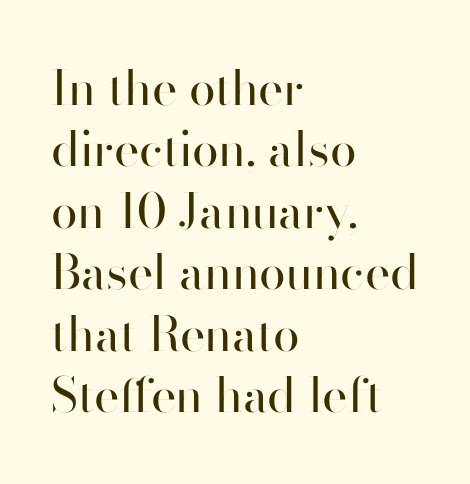
Q: Is the text bold? A: No.
Q: Is the text italic (slanted)? A: No, it is upright.
Q: Is the typeface a serif or a sans-serif typeface? A: Sans-serif.
Q: Is the text underlined? A: No.
Q: How is the paragraph aligned? A: Left-aligned.
Q: Is the spacing between letters normal or unusually wide? A: Normal.
Q: Is the spacing between lines tight, normal or loose? A: Normal.
Q: Width (condensed, normal, or wide)? A: Normal.
Q: Stroke contrast? A: High.
Q: x-height? A: Small.
Q: Monospaced? A: No.
